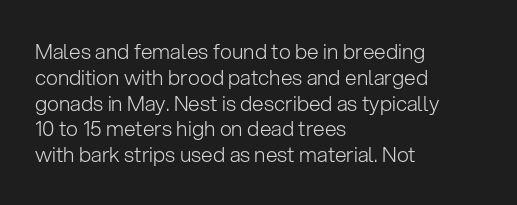
The image shows 21 px text type, upright; set left-aligned, line spacing 1.23x, normal letter spacing, not underlined.
